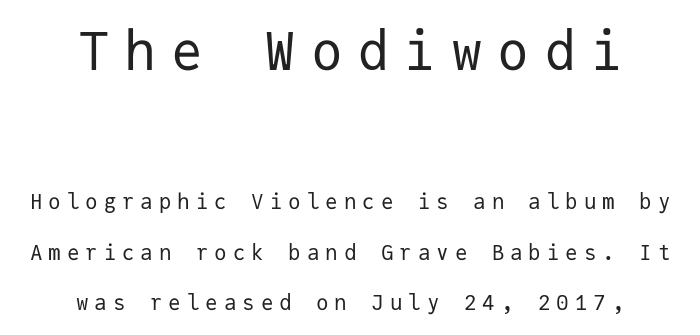
The image shows 53 px regular-weight sans-serif type, upright, monospaced; set centered, loose line spacing (2.41x), unusually wide letter spacing (+0.28 em), not underlined; the first (top) block is 2.52x larger; low stroke contrast and a medium x-height.
